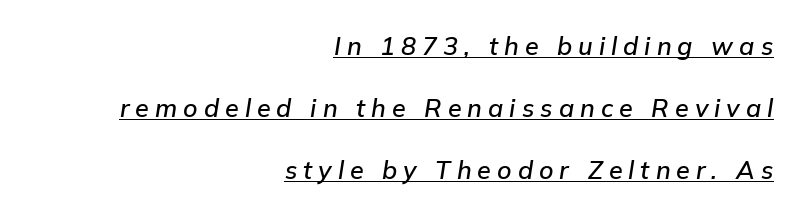
Designer's note — italics engaged. This rendering widens character spacing well past its baseline value. The rendered words wear a rule along their underside. Is there much room between lines? Yes — plenty of vertical air separates them. Which margin do the lines hug? The right one — the left edge is uneven.
